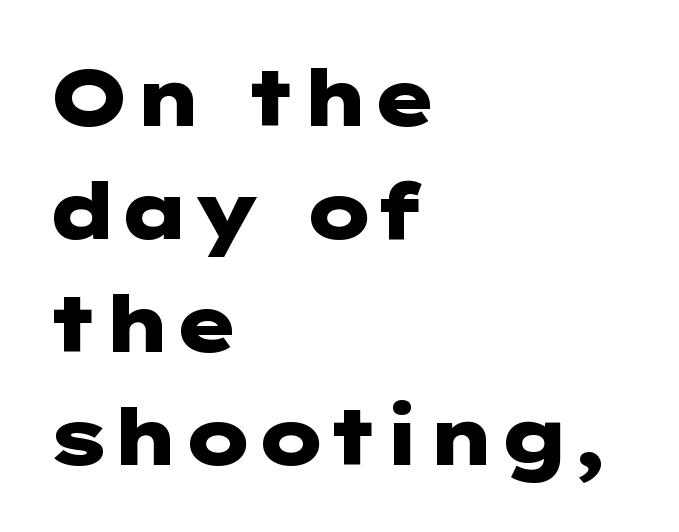
The image shows 79 px heavy, wide sans-serif type, upright; set left-aligned, normal line spacing (1.43x), normal letter spacing, not underlined; low stroke contrast and a medium x-height.
